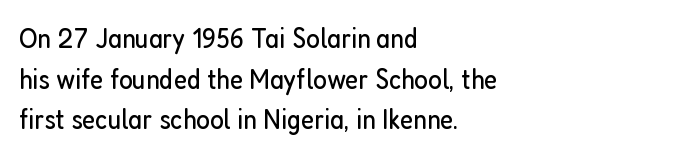
{"serif": "no", "italic": "no", "bold": "no", "weight": "regular", "width": "condensed", "stroke_contrast": "low", "x_height": "medium", "monospaced": "no", "underline": "no", "align": "left", "line_spacing": "normal", "line_spacing_ratio": 1.4, "letter_spacing": "normal", "letter_spacing_em": 0.0, "glyph_px": 29}
